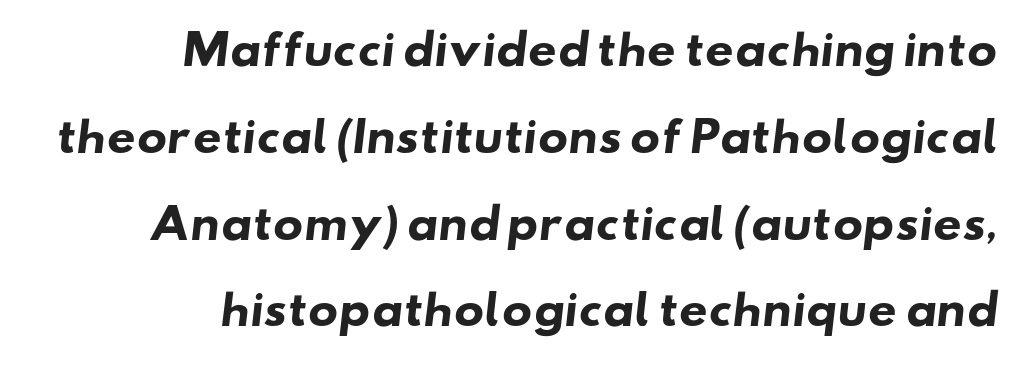
The image shows 40 px heavy, wide sans-serif type; set right-aligned, loose line spacing (2.17x), normal letter spacing, not underlined; low stroke contrast and a small x-height.
